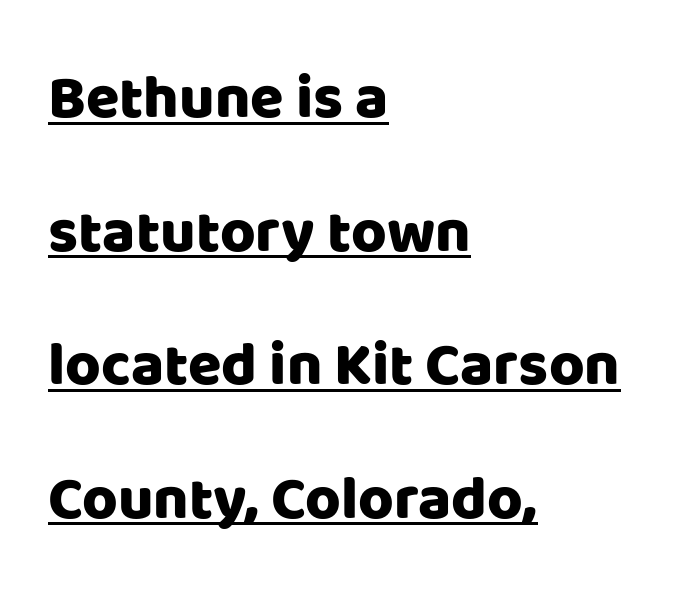
{"serif": "no", "italic": "no", "width": "normal", "stroke_contrast": "low", "x_height": "large", "monospaced": "no", "underline": "yes", "align": "left", "line_spacing": "loose", "line_spacing_ratio": 2.19, "letter_spacing": "normal", "letter_spacing_em": 0.0, "glyph_px": 61}
